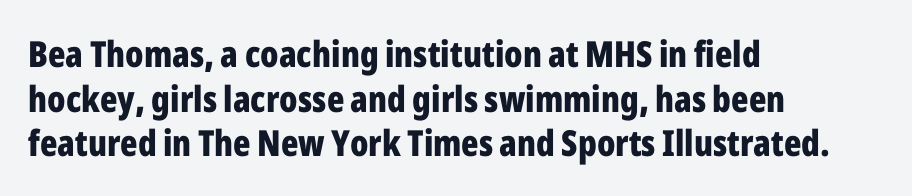
{"serif": "no", "italic": "no", "bold": "yes", "weight": "bold", "width": "condensed", "stroke_contrast": "low", "x_height": "medium", "monospaced": "no", "underline": "no", "align": "left", "line_spacing_ratio": 1.24, "letter_spacing": "normal", "letter_spacing_em": 0.0, "glyph_px": 36}
